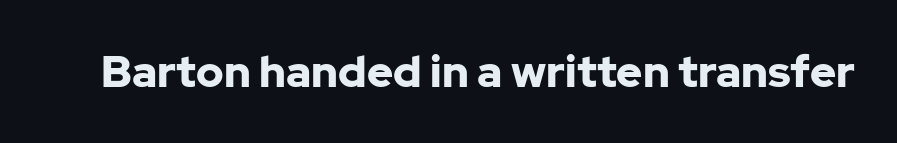
{"serif": "no", "italic": "no", "bold": "yes", "weight": "bold", "width": "normal", "stroke_contrast": "low", "x_height": "medium", "monospaced": "no", "underline": "no", "letter_spacing": "normal", "letter_spacing_em": 0.0, "glyph_px": 44}
